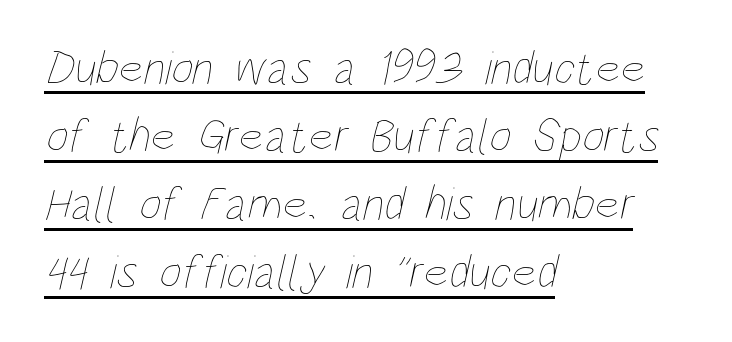
Summary of vertical rhythm: regular, with standard interline spacing. Tracking here is standard; glyphs follow each other at the usual distance. Note the varied advance widths — an 'i' is clearly narrower than an 'm'. The glyphs are accompanied by a horizontal stroke just below them.
